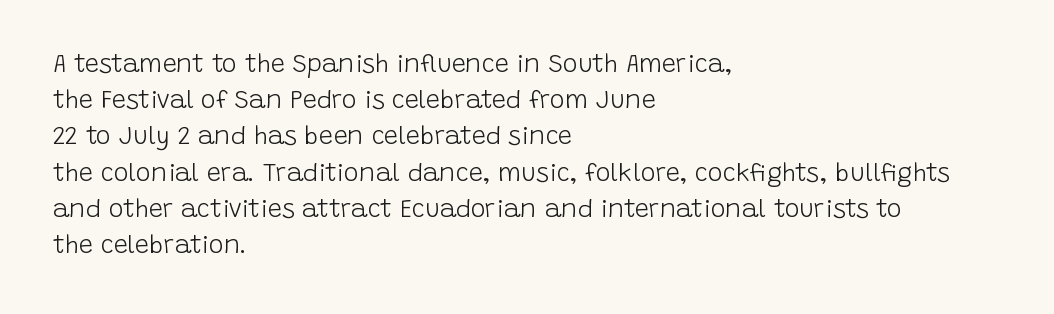
The cut favours lightness, reaching ordinary text weight at its darkest. Left-aligned paragraph, ragged on the right. There is no visible air inserted between adjacent glyphs. Has an underline been added? It has not. Upright lettering throughout. Leading matches the norm, producing a regular column.
